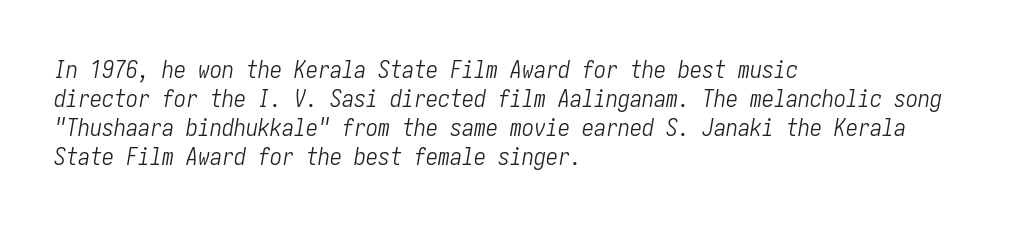
There is no visible air inserted between adjacent glyphs. No letter is thick-stroked: the sample isn't bold. The zone under the glyphs is completely vacant. Designer's note — italics engaged.
